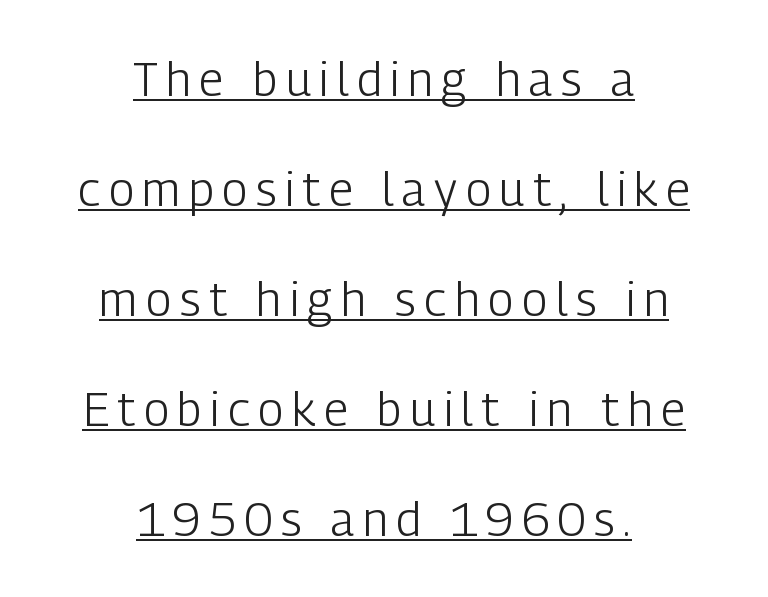
Vertically, the passage feels expansive, rows floating well apart. The letters stand upright; this is a roman face. Notice how a bar underscores the lettering throughout. Spacing verdict: proportional, widths tailored to each character. Weight class: somewhere from thin through regular.
